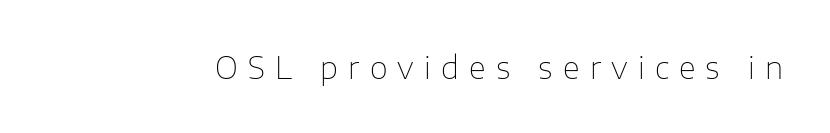
{"serif": "no", "italic": "no", "bold": "no", "weight": "thin", "width": "normal", "stroke_contrast": "low", "x_height": "medium", "monospaced": "no", "underline": "no", "letter_spacing": "wide", "letter_spacing_em": 0.33, "glyph_px": 31}
